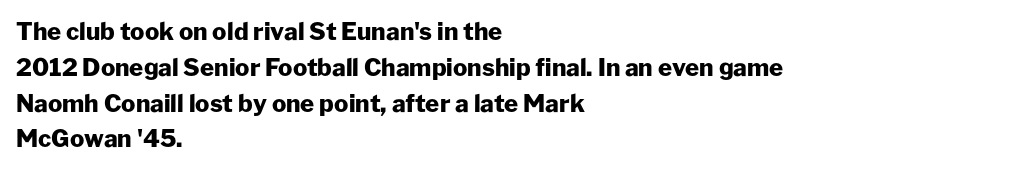
Italic: no, the glyphs are upright roman. Reading down the column, the eye jumps a familiar distance to each next line. Each row of text sits above clean, open space. Chunky letters — that's bold for sure.
